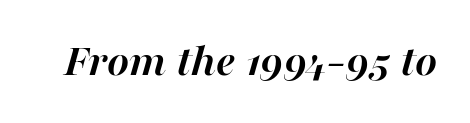
The type is set solid horizontally, with unmodified tracking. Heavy, bold letterforms. The passage shown leans; its letterforms are oblique. Think of a printed novel: that variable character pitch is what you see here. Honestly, there is no underline to notice here at all.
